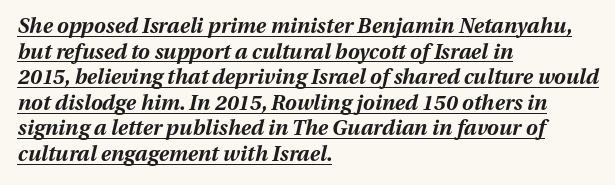
{"italic": "yes", "lean": "right", "slant_degrees": 13, "bold": "yes", "underline": "yes", "align": "left", "line_spacing_ratio": 1.22, "letter_spacing": "normal", "letter_spacing_em": 0.0, "glyph_px": 21}
